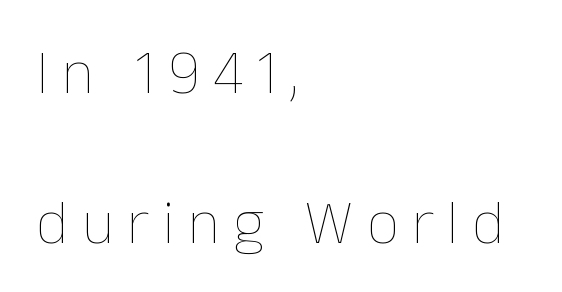
The image shows 63 px thin type, upright; set left-aligned, loose line spacing (2.38x), unusually wide letter spacing (+0.21 em), not underlined; low stroke contrast and a medium x-height.
